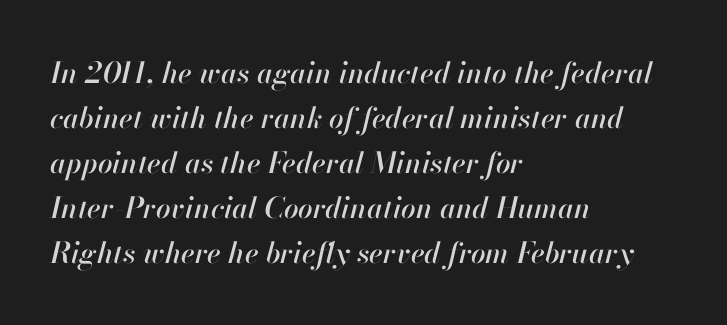
{"italic": "yes", "lean": "right", "slant_degrees": 13, "width": "normal", "stroke_contrast": "high", "x_height": "small", "monospaced": "no", "underline": "no", "align": "left", "line_spacing": "normal", "line_spacing_ratio": 1.55, "letter_spacing": "normal", "letter_spacing_em": 0.0, "glyph_px": 29}
